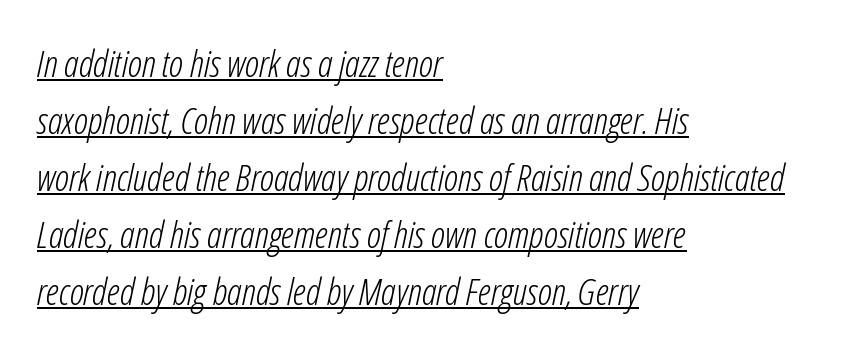
The image shows 37 px light, condensed type, italic (leaning right); set left-aligned, normal line spacing (1.54x), normal letter spacing, underlined; low stroke contrast and a medium x-height.
